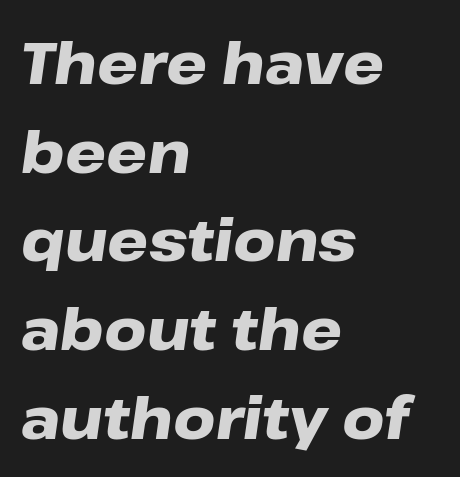
Q: Is the text bold? A: Yes.
Q: Is the text italic (slanted)? A: Yes, it leans right by about 8 degrees.
Q: Is the text underlined? A: No.
Q: How is the paragraph aligned? A: Left-aligned.
Q: Is the spacing between letters normal or unusually wide? A: Normal.
Q: Is the spacing between lines tight, normal or loose? A: Normal.
Q: Width (condensed, normal, or wide)? A: Wide.
Q: Stroke contrast? A: Low.
Q: x-height? A: Medium.
Q: Monospaced? A: No.
